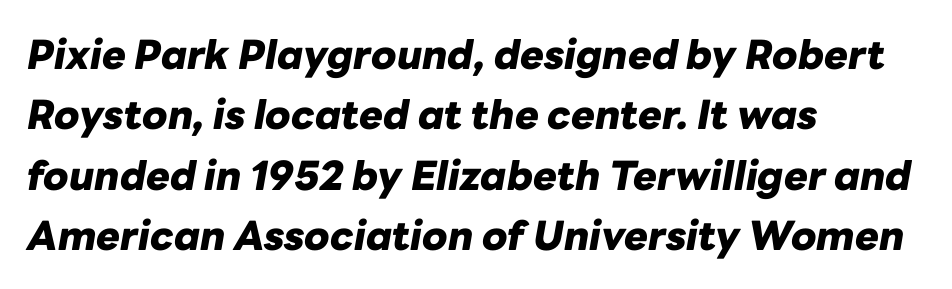
{"italic": "yes", "lean": "right", "slant_degrees": 10, "bold": "yes", "weight": "heavy", "width": "normal", "stroke_contrast": "low", "x_height": "medium", "monospaced": "no", "underline": "no", "align": "left", "line_spacing": "normal", "line_spacing_ratio": 1.51, "letter_spacing": "normal", "letter_spacing_em": 0.0, "glyph_px": 40}
